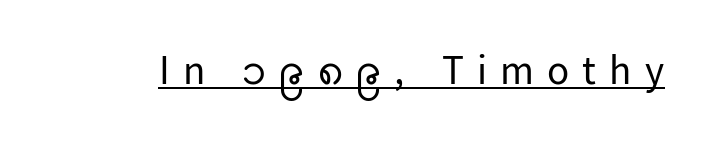
Q: Is the text bold? A: No.
Q: Is the text italic (slanted)? A: No, it is upright.
Q: Is the typeface a serif or a sans-serif typeface? A: Sans-serif.
Q: Is the text underlined? A: Yes.
Q: Is the spacing between letters normal or unusually wide? A: Unusually wide.
Q: Width (condensed, normal, or wide)? A: Normal.
Q: Stroke contrast? A: Low.
Q: x-height? A: Medium.
Q: Monospaced? A: No.
